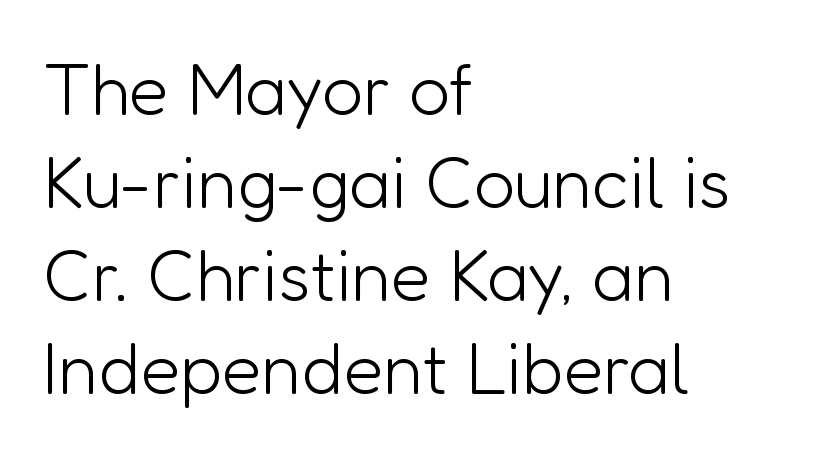
Letters rest on an invisible, unmarked baseline. Stroke terminals: plain, sans-serif. The gaps between neighbouring characters are ordinary and unremarkable. Do the letters lean? They stand straight. In CSS terms this would be text-align: left. The strokes are not fattened; the text isn't bold.
